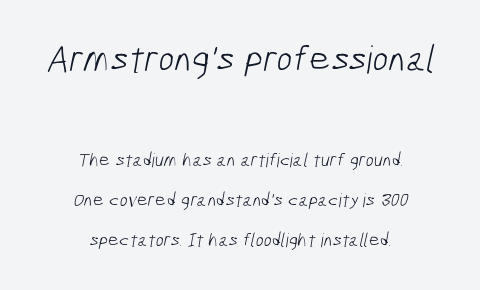
Q: Is the text bold? A: No.
Q: Is the typeface a serif or a sans-serif typeface? A: Sans-serif.
Q: Is the text underlined? A: No.
Q: How is the paragraph aligned? A: Centered.
Q: Is the spacing between letters normal or unusually wide? A: Normal.
Q: Is the spacing between lines tight, normal or loose? A: Loose.
Q: Which block of text is set in a larger size, the first (top) or the second (bottom)? A: The first (top) one.
Q: Width (condensed, normal, or wide)? A: Condensed.
Q: Stroke contrast? A: Low.
Q: x-height? A: Medium.
Q: Monospaced? A: No.
